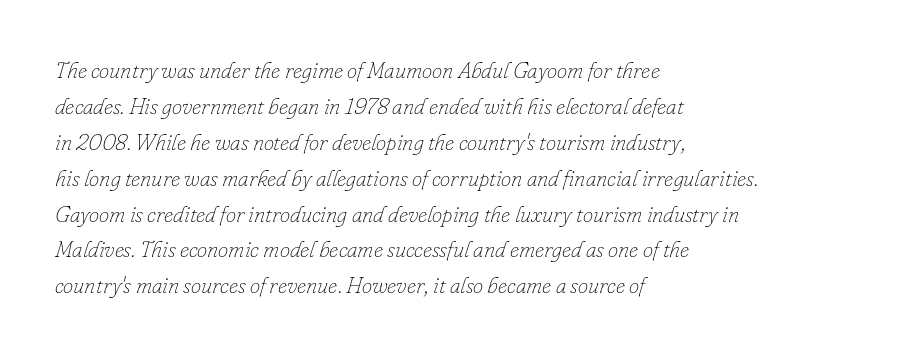
The image shows 23 px text type, italic (leaning right); set left-aligned, normal line spacing (1.56x), normal letter spacing, not underlined.
